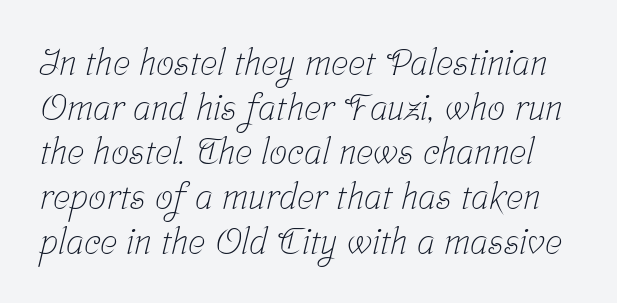
Letter spacing: default. Lines of text with bare space underneath. Proportional: the letters do not fall into vertical columns. The font sits on the lighter half of the weight spectrum, regular included.
